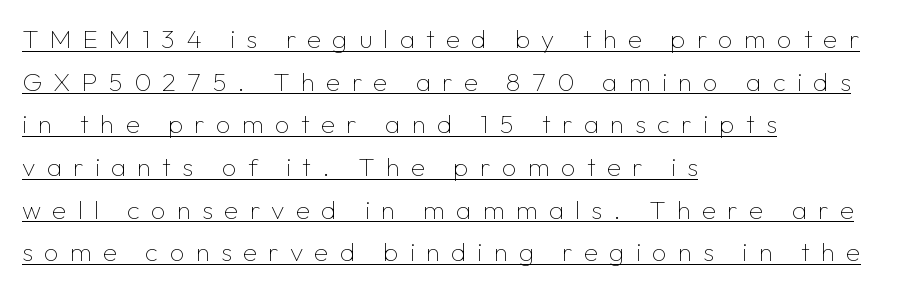
The image shows 26 px text type, upright; set left-aligned, normal line spacing (1.64x), unusually wide letter spacing (+0.43 em), underlined.
